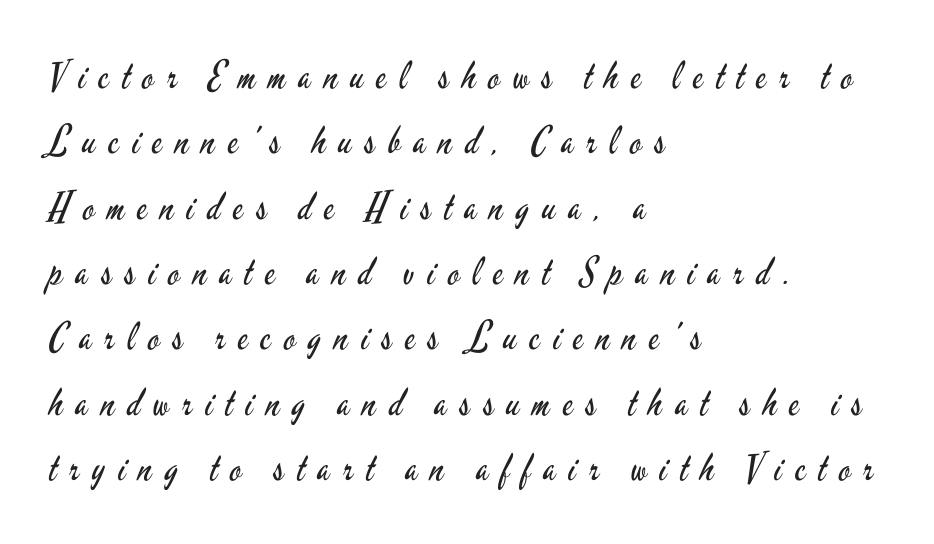
Q: Is the text bold? A: No.
Q: Is the text italic (slanted)? A: Yes.
Q: Is the typeface a serif or a sans-serif typeface? A: Sans-serif.
Q: Is the text underlined? A: No.
Q: How is the paragraph aligned? A: Left-aligned.
Q: Is the spacing between letters normal or unusually wide? A: Unusually wide.
Q: Width (condensed, normal, or wide)? A: Condensed.
Q: Stroke contrast? A: Low.
Q: x-height? A: Small.
Q: Monospaced? A: No.
